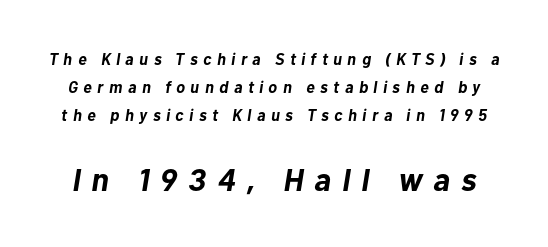
A clean baseline with only descenders dipping below it. Each letter keeps its own natural width here, so spacing adapts to shape. Caption: expanded tracking, letters set apart. Notice how the stems are inclined rather than vertical — that's the hallmark of italics.
